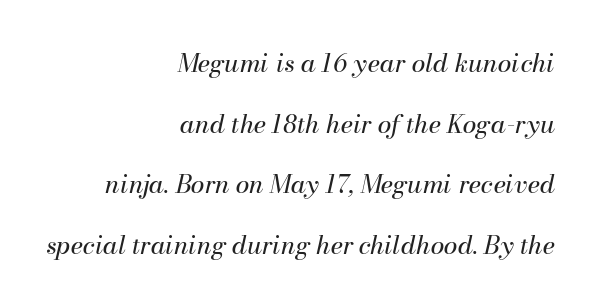
{"italic": "yes", "lean": "right", "slant_degrees": 13, "bold": "no", "underline": "no", "align": "right", "line_spacing": "loose", "line_spacing_ratio": 2.43, "letter_spacing": "normal", "letter_spacing_em": 0.0, "glyph_px": 25}
